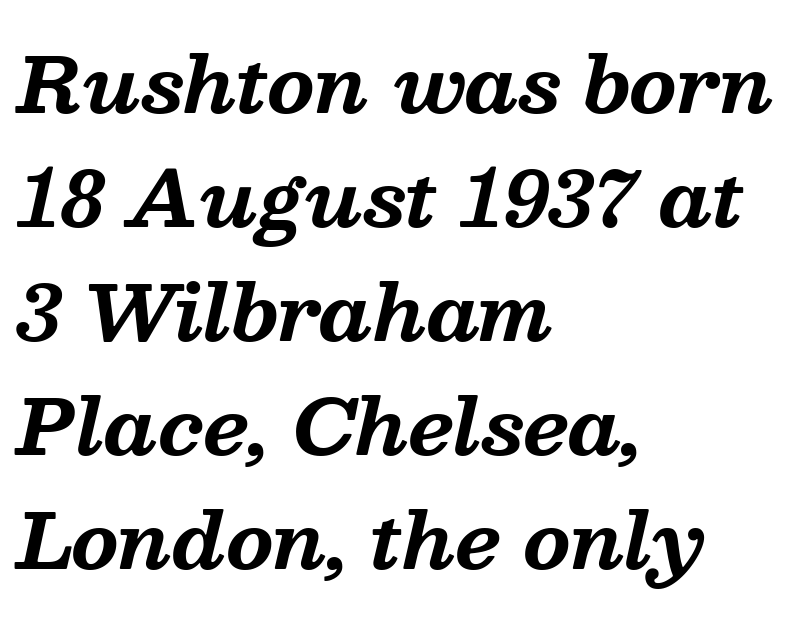
{"serif": "yes", "italic": "yes", "lean": "right", "slant_degrees": 13, "bold": "yes", "weight": "bold", "width": "normal", "stroke_contrast": "medium", "x_height": "medium", "monospaced": "no", "underline": "no", "align": "left", "line_spacing": "normal", "line_spacing_ratio": 1.5, "letter_spacing": "normal", "letter_spacing_em": 0.0, "glyph_px": 76}
